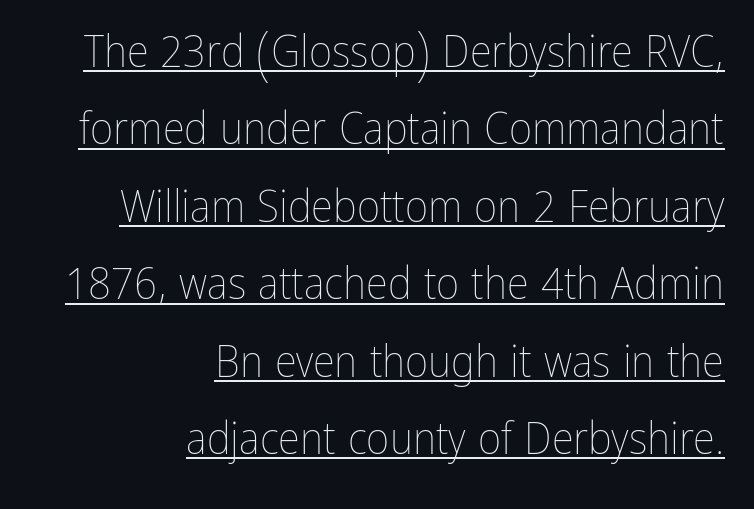
Short and long lines alike share a common ending point at right. Ascenders rise straight up at ninety degrees. The letters advance in unequal steps, a hallmark of proportional type. The passage shown has conventional tracking throughout. Is the type heavy? It reads as light-to-regular instead. In designer terms, the underline attribute is active on this setting.
